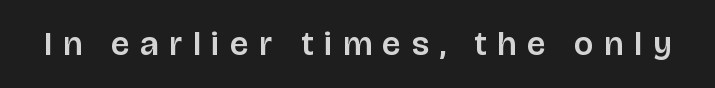
Q: Is the text italic (slanted)? A: No, it is upright.
Q: Is the typeface a serif or a sans-serif typeface? A: Sans-serif.
Q: Is the text underlined? A: No.
Q: Is the spacing between letters normal or unusually wide? A: Unusually wide.
Q: Width (condensed, normal, or wide)? A: Normal.
Q: Stroke contrast? A: Low.
Q: x-height? A: Large.
Q: Monospaced? A: No.
